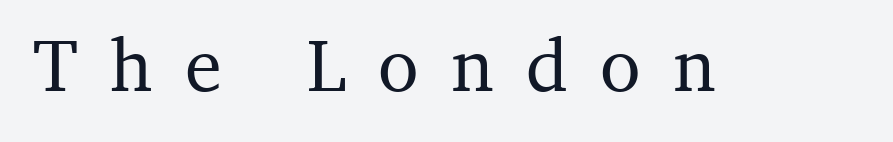
Q: Is the text italic (slanted)? A: No, it is upright.
Q: Is the typeface a serif or a sans-serif typeface? A: Serif.
Q: Is the text underlined? A: No.
Q: Is the spacing between letters normal or unusually wide? A: Unusually wide.
Q: Width (condensed, normal, or wide)? A: Normal.
Q: Stroke contrast? A: Medium.
Q: x-height? A: Medium.
Q: Monospaced? A: No.
